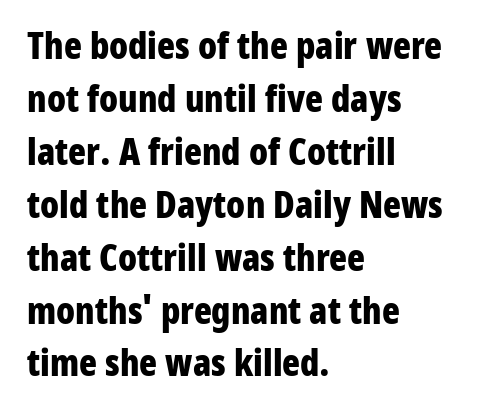
{"serif": "no", "italic": "no", "bold": "yes", "weight": "bold", "width": "condensed", "stroke_contrast": "low", "x_height": "medium", "monospaced": "no", "underline": "no", "align": "left", "line_spacing": "normal", "line_spacing_ratio": 1.43, "letter_spacing": "normal", "letter_spacing_em": 0.0, "glyph_px": 37}
